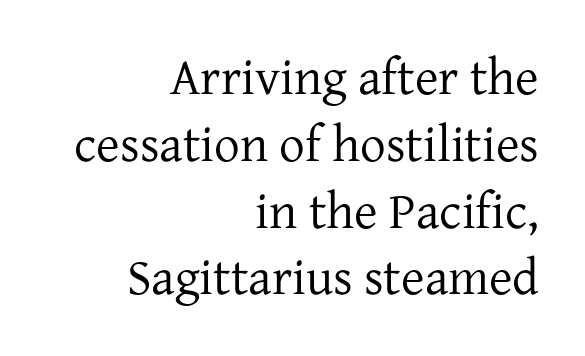
{"serif": "yes", "italic": "no", "bold": "no", "weight": "regular", "width": "normal", "stroke_contrast": "low", "x_height": "medium", "monospaced": "no", "underline": "no", "align": "right", "line_spacing": "normal", "line_spacing_ratio": 1.31, "letter_spacing": "normal", "letter_spacing_em": 0.0, "glyph_px": 51}
